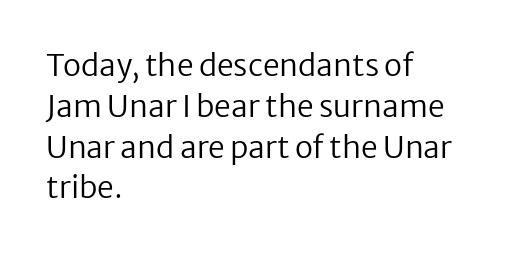
Characters remain perfectly vertical along every line. Stem width sits at or under what a default text font uses. Only glyphs here, with clear space below each row. The vertical gap from one line to the next is medium. Each letter keeps its own natural width here, so spacing adapts to shape.
